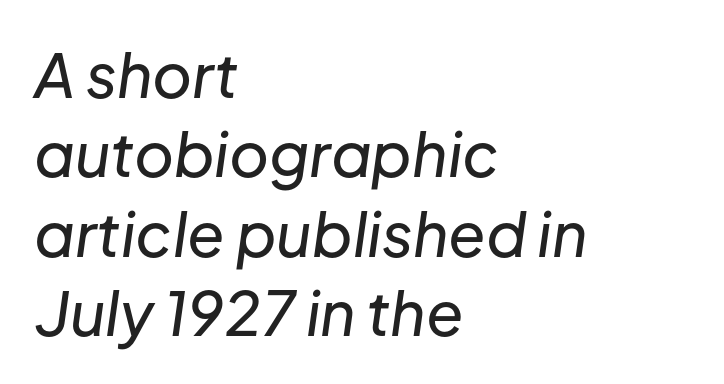
Q: Is the text italic (slanted)? A: Yes, it leans right by about 8 degrees.
Q: Is the text underlined? A: No.
Q: How is the paragraph aligned? A: Left-aligned.
Q: Is the spacing between letters normal or unusually wide? A: Normal.
Q: Is the spacing between lines tight, normal or loose? A: Normal.
Q: Width (condensed, normal, or wide)? A: Normal.
Q: Stroke contrast? A: Low.
Q: x-height? A: Medium.
Q: Monospaced? A: No.
